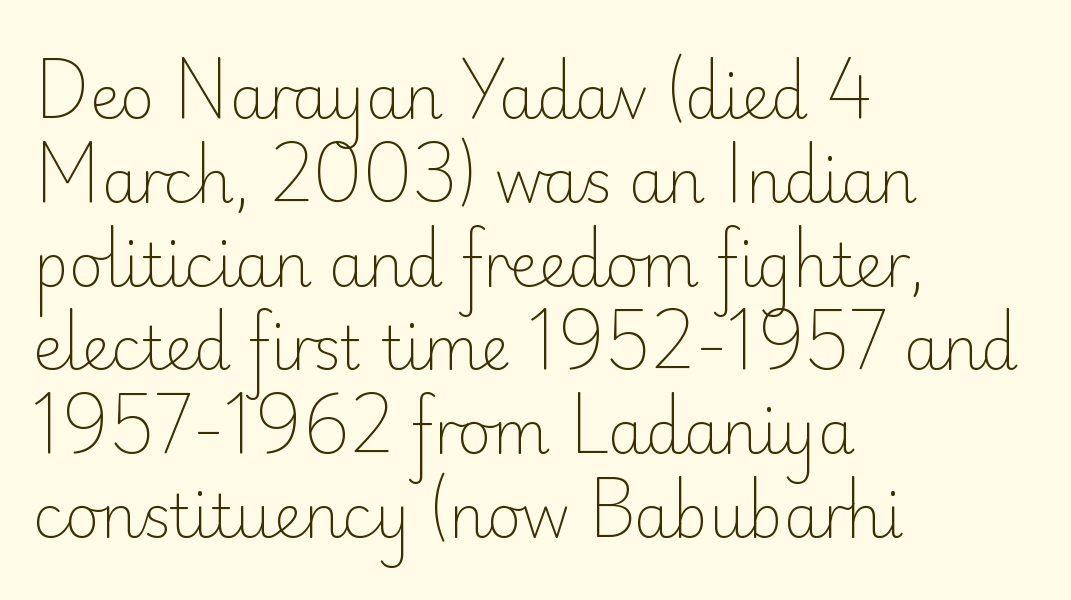
The image shows 59 px light sans-serif type, upright; set left-aligned, normal line spacing (1.42x), normal letter spacing, not underlined; low stroke contrast and a small x-height.
